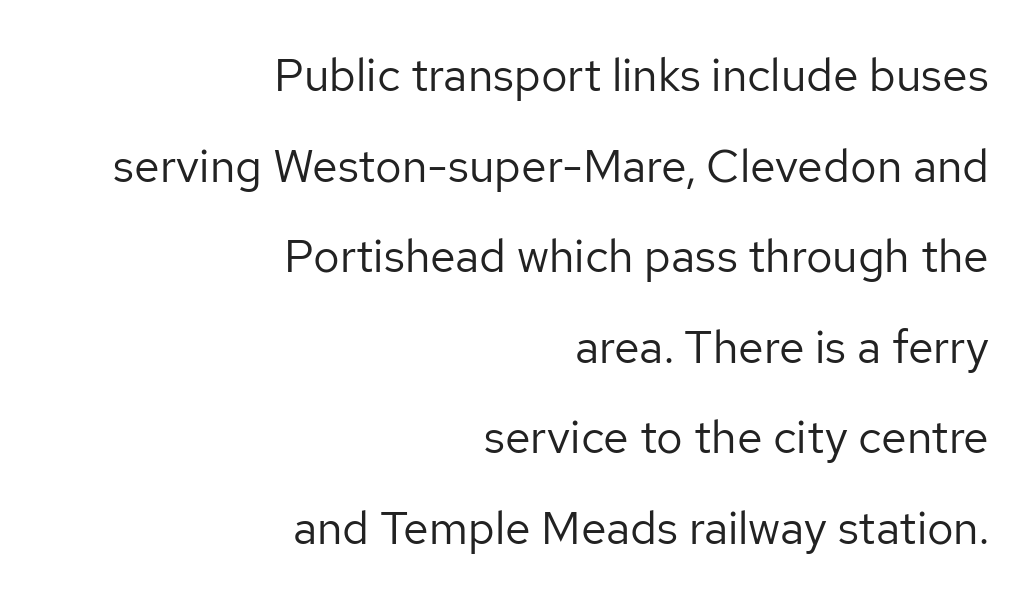
The image shows 46 px regular-weight sans-serif type, upright; set right-aligned, loose line spacing (1.97x), normal letter spacing, not underlined; low stroke contrast and a medium x-height.
